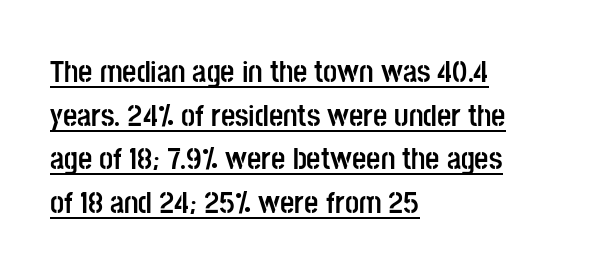
Descenders here cross a horizontal rule under the line. Successive baselines arrive at the customary interval. The letters advance in unequal steps, a hallmark of proportional type. The passage shown is emphatically bold. Spacing between characters is what you'd get straight out of the box.
